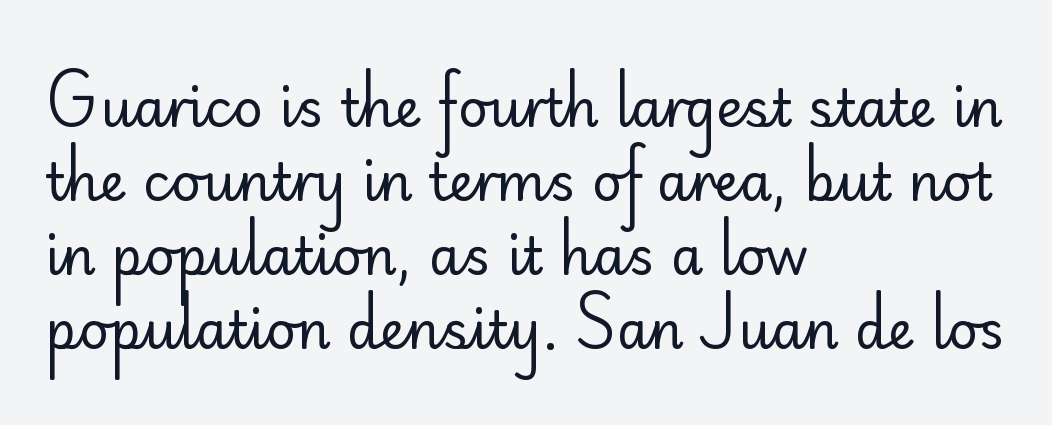
{"serif": "no", "italic": "no", "bold": "no", "weight": "regular", "width": "normal", "stroke_contrast": "low", "x_height": "small", "monospaced": "no", "underline": "no", "align": "left", "line_spacing": "normal", "line_spacing_ratio": 1.42, "letter_spacing": "normal", "letter_spacing_em": 0.0, "glyph_px": 52}
